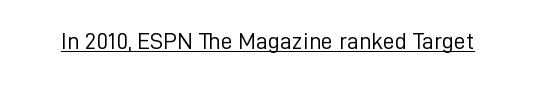
Q: Is the text bold? A: No.
Q: Is the text italic (slanted)? A: No, it is upright.
Q: Is the text underlined? A: Yes.
Q: Is the spacing between letters normal or unusually wide? A: Normal.
